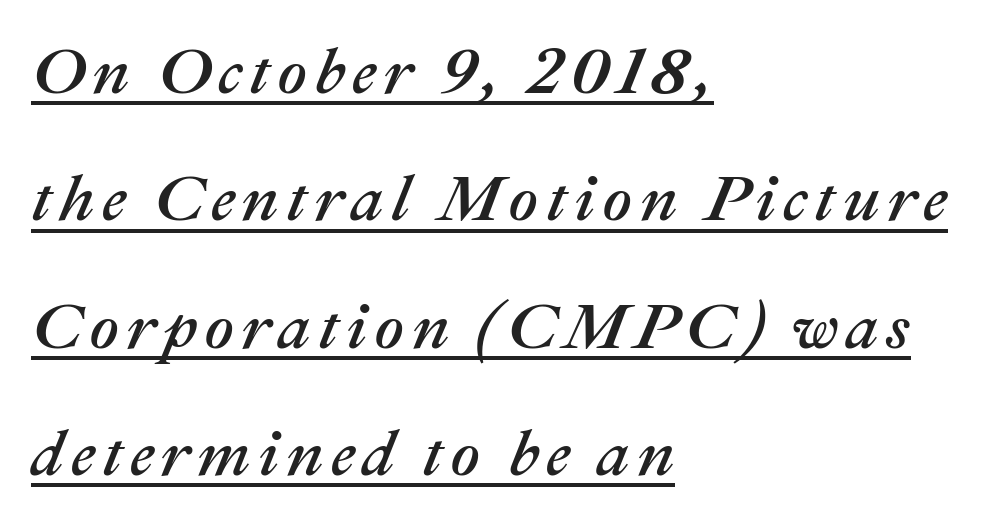
Q: Is the text italic (slanted)? A: Yes, it leans right by about 22 degrees.
Q: Is the text underlined? A: Yes.
Q: How is the paragraph aligned? A: Left-aligned.
Q: Is the spacing between lines tight, normal or loose? A: Loose.
Q: Width (condensed, normal, or wide)? A: Normal.
Q: Stroke contrast? A: Medium.
Q: x-height? A: Medium.
Q: Monospaced? A: No.
